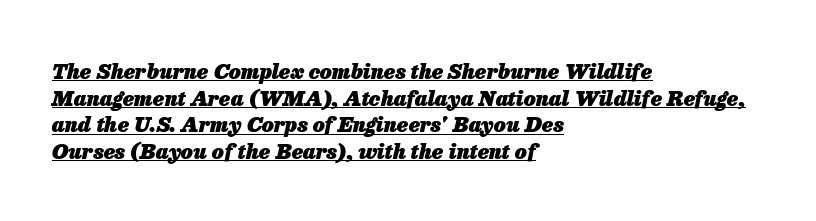
{"italic": "yes", "lean": "right", "slant_degrees": 13, "bold": "yes", "underline": "yes", "align": "left", "line_spacing": "normal", "line_spacing_ratio": 1.27, "letter_spacing": "normal", "letter_spacing_em": 0.0, "glyph_px": 21}
